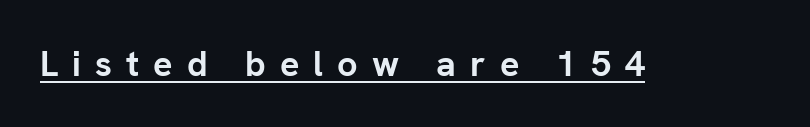
Q: Is the text bold? A: Yes.
Q: Is the text italic (slanted)? A: No, it is upright.
Q: Is the typeface a serif or a sans-serif typeface? A: Sans-serif.
Q: Is the text underlined? A: Yes.
Q: Is the spacing between letters normal or unusually wide? A: Unusually wide.
Q: Width (condensed, normal, or wide)? A: Normal.
Q: Stroke contrast? A: Low.
Q: x-height? A: Medium.
Q: Monospaced? A: No.
